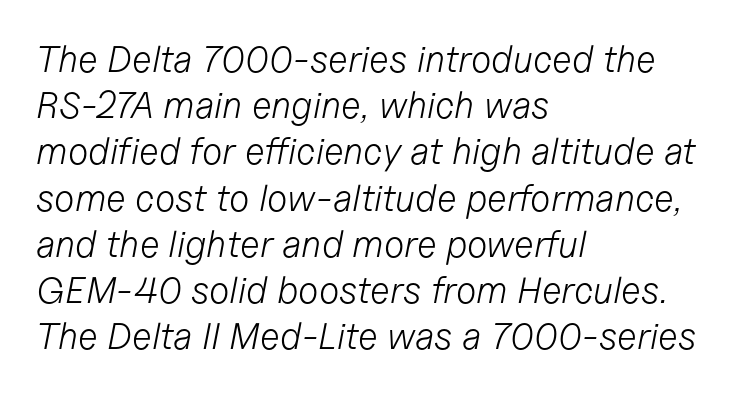
Q: Is the text bold? A: No.
Q: Is the text italic (slanted)? A: Yes, it leans right by about 11 degrees.
Q: Is the text underlined? A: No.
Q: How is the paragraph aligned? A: Left-aligned.
Q: Is the spacing between letters normal or unusually wide? A: Normal.
Q: Is the spacing between lines tight, normal or loose? A: Normal.
Q: Width (condensed, normal, or wide)? A: Normal.
Q: Stroke contrast? A: Low.
Q: x-height? A: Medium.
Q: Monospaced? A: No.
